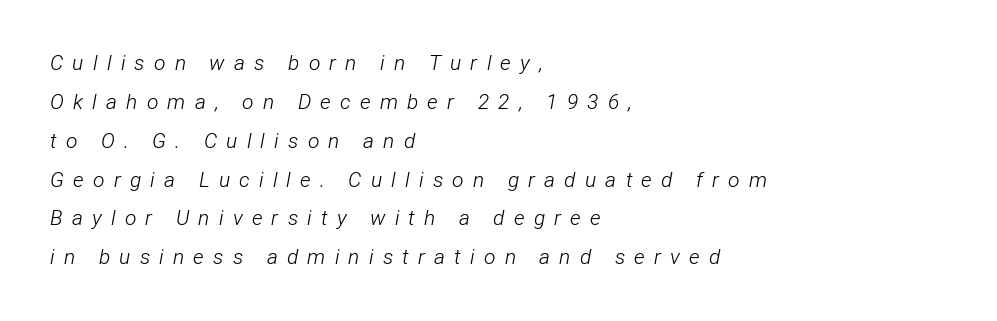
Is this a heavy cut? Hardly; it is regular or lighter. Words appear elongated and porous because spacing is wide. The foot of each line stays bare and open. Rendered with sloped, italic letterforms. The ragged edge is on the right, which tells us the setting is flush left.
